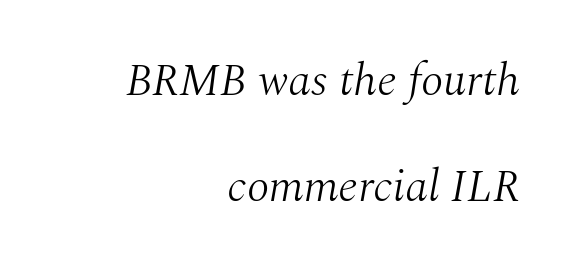
The lines are quadded right. Stem width sits at or under what a default text font uses. Decoration check: the copy has no underline. A typesetter would mark this as italic. The letters advance in unequal steps, a hallmark of proportional type. A serif font was chosen for this passage.
